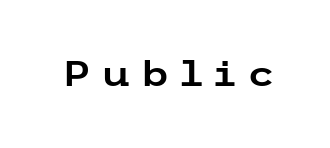
Q: Is the text italic (slanted)? A: No, it is upright.
Q: Is the typeface a serif or a sans-serif typeface? A: Sans-serif.
Q: Is the text underlined? A: No.
Q: Is the spacing between letters normal or unusually wide? A: Unusually wide.
Q: Width (condensed, normal, or wide)? A: Wide.
Q: Stroke contrast? A: Low.
Q: x-height? A: Medium.
